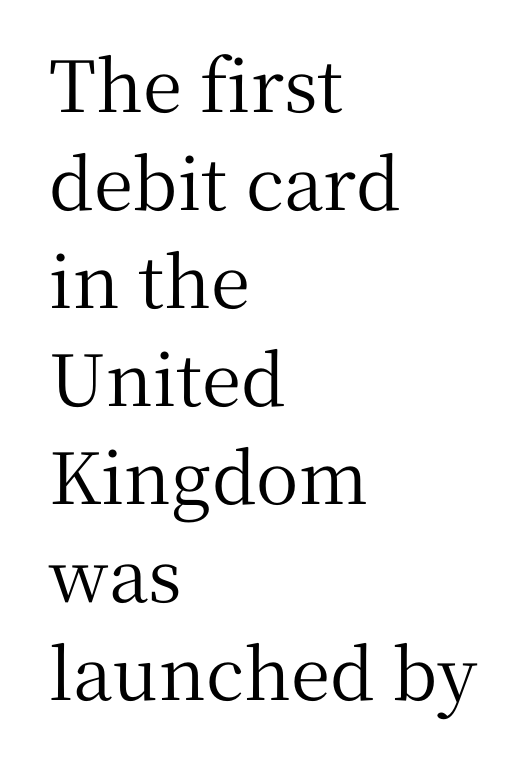
The passage is arranged the way most books set body copy — flush left. Students, note that the glyphs here touch the page at normal intervals. Nope, not italic — everything's standing straight. Here the designer chose a conventional face with non-uniform glyph widths. The lines sit at an ordinary, default distance from one another. Does the type have serifs? Yes, each stem ends in a small foot.
